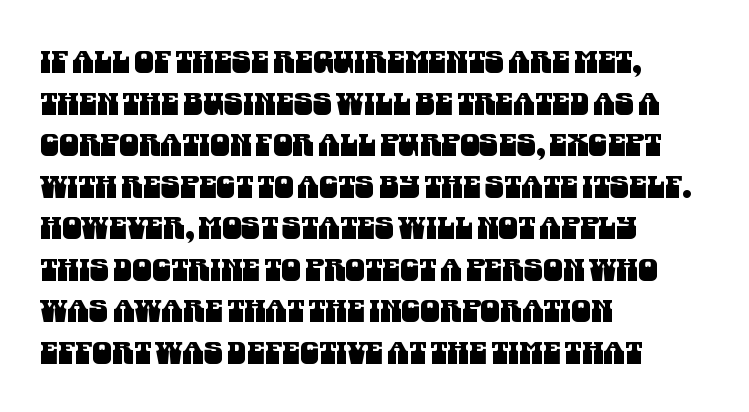
{"serif": "no", "width": "condensed", "stroke_contrast": "medium", "x_height": "large", "monospaced": "no", "underline": "no", "align": "left", "line_spacing": "normal", "line_spacing_ratio": 1.34, "letter_spacing": "normal", "letter_spacing_em": 0.0, "glyph_px": 31}
